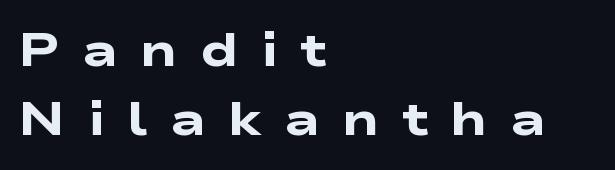
The image shows 47 px heavy, wide sans-serif type; set left-aligned, normal line spacing (1.46x), unusually wide letter spacing (+0.47 em), not underlined; low stroke contrast and a medium x-height.
